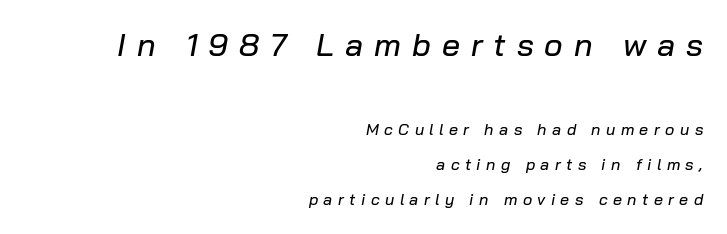
The image shows 32 px text type, italic (leaning right); set right-aligned, loose line spacing (2.18x), unusually wide letter spacing (+0.34 em), not underlined; the first (top) block is 2.0x larger; low stroke contrast and a medium x-height.
